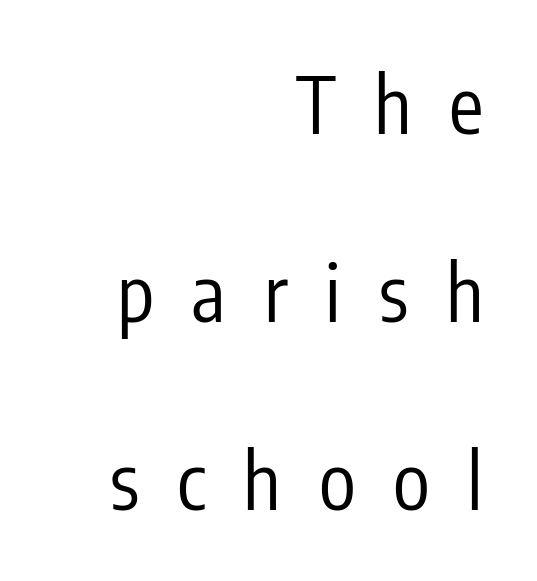
The image shows 77 px regular-weight, condensed sans-serif type, upright; set right-aligned, loose line spacing (2.44x), unusually wide letter spacing (+0.49 em), not underlined; low stroke contrast and a medium x-height.
